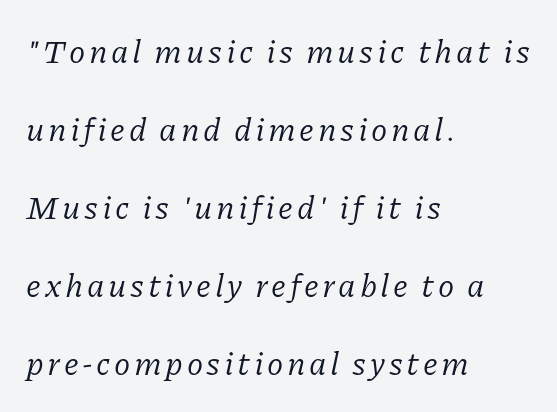
{"serif": "yes", "italic": "yes", "lean": "right", "slant_degrees": 11, "bold": "no", "weight": "regular", "width": "normal", "stroke_contrast": "low", "x_height": "medium", "monospaced": "no", "underline": "no", "align": "left", "line_spacing": "loose", "line_spacing_ratio": 2.36, "glyph_px": 33}
